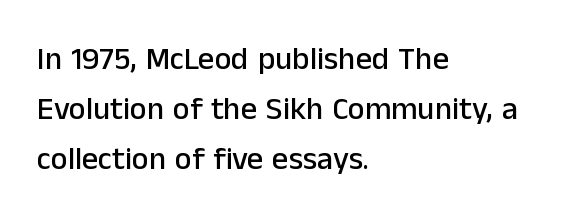
{"serif": "no", "italic": "no", "width": "normal", "stroke_contrast": "low", "x_height": "medium", "monospaced": "no", "underline": "no", "align": "left", "line_spacing": "normal", "line_spacing_ratio": 1.56, "letter_spacing": "normal", "letter_spacing_em": 0.0, "glyph_px": 32}
